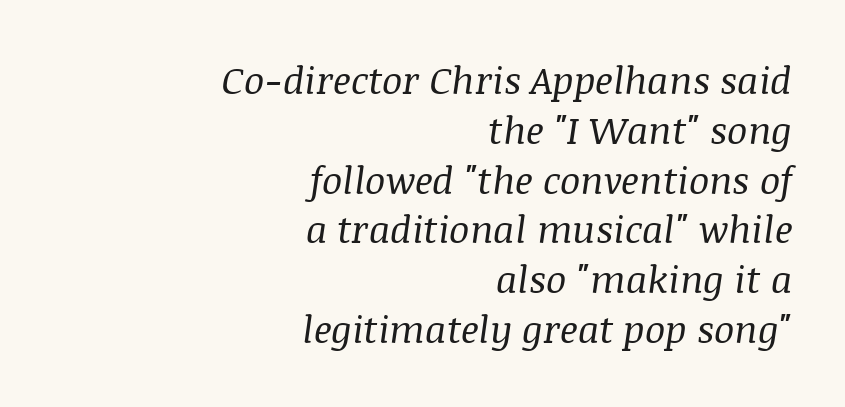
Q: Is the text bold? A: No.
Q: Is the text italic (slanted)? A: Yes, it leans right by about 8 degrees.
Q: Is the typeface a serif or a sans-serif typeface? A: Serif.
Q: Is the text underlined? A: No.
Q: How is the paragraph aligned? A: Right-aligned.
Q: Is the spacing between letters normal or unusually wide? A: Normal.
Q: Is the spacing between lines tight, normal or loose? A: Normal.
Q: Width (condensed, normal, or wide)? A: Normal.
Q: Stroke contrast? A: Medium.
Q: x-height? A: Large.
Q: Monospaced? A: No.
